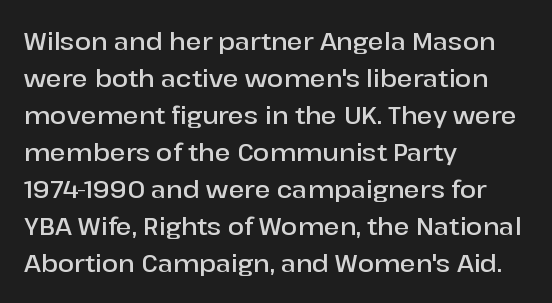
{"italic": "no", "bold": "semi", "underline": "no", "align": "left", "line_spacing": "normal", "line_spacing_ratio": 1.54, "letter_spacing": "normal", "letter_spacing_em": 0.0, "glyph_px": 24}
